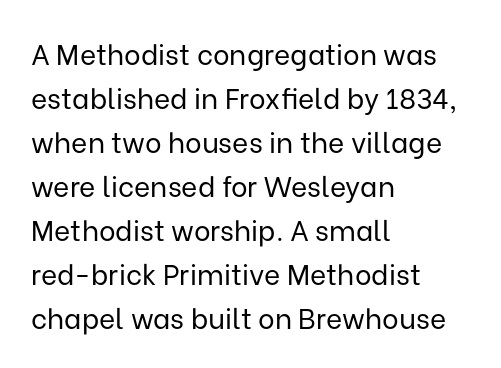
Q: Is the text bold? A: No.
Q: Is the text italic (slanted)? A: No, it is upright.
Q: Is the typeface a serif or a sans-serif typeface? A: Sans-serif.
Q: Is the text underlined? A: No.
Q: How is the paragraph aligned? A: Left-aligned.
Q: Is the spacing between letters normal or unusually wide? A: Normal.
Q: Is the spacing between lines tight, normal or loose? A: Normal.
Q: Width (condensed, normal, or wide)? A: Normal.
Q: Stroke contrast? A: Low.
Q: x-height? A: Medium.
Q: Monospaced? A: No.
